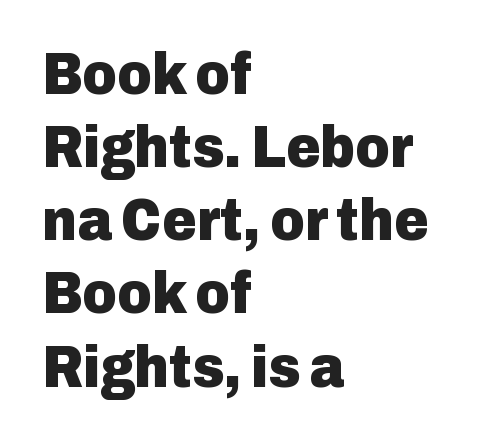
This is sans-serif lettering, the kind often seen on screens and signage. Vertical strokes here are truly vertical. These lines stack with their left ends in a neat column. Pretty heavy lettering here — definitely bold.
